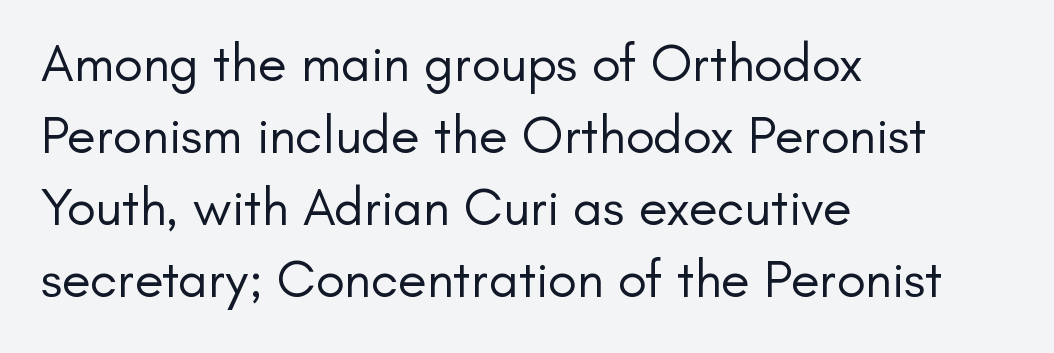
Each letter keeps its own natural width here, so spacing adapts to shape. The glyphs in this specimen are sans serif. The space directly below the letters is spotless. The line texture is even and compact thanks to regular tracking. Compared with typical paragraphs, the rows here are spaced about the same.
